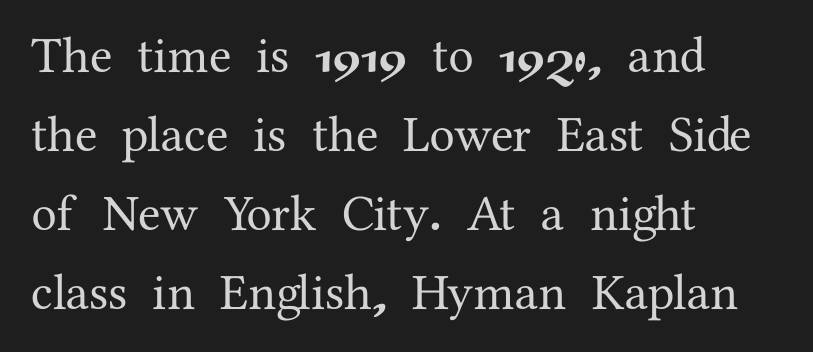
{"serif": "yes", "italic": "no", "width": "normal", "stroke_contrast": "medium", "x_height": "medium", "monospaced": "no", "underline": "no", "align": "left", "line_spacing": "normal", "line_spacing_ratio": 1.55, "letter_spacing": "normal", "letter_spacing_em": 0.0, "glyph_px": 51}
